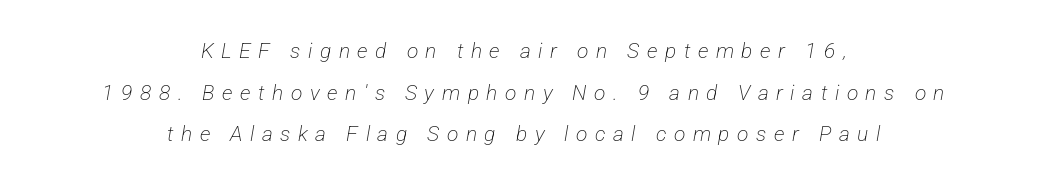
Observe the wide spacing: letters keep a clear distance from each other. Summary of weight: not heavy and not bold. Line starts and ends both wander, symmetrically. Students, observe: this is what heavily led, spacious text looks like. Descenders are the only things crossing below the line.
